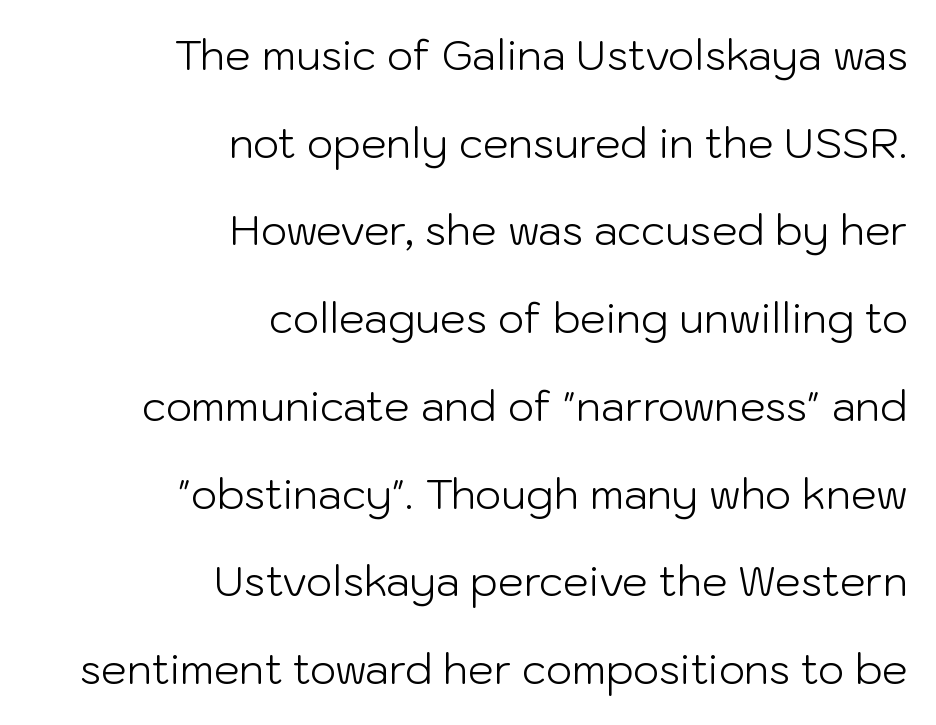
Q: Is the text bold? A: No.
Q: Is the text italic (slanted)? A: No, it is upright.
Q: Is the typeface a serif or a sans-serif typeface? A: Sans-serif.
Q: Is the text underlined? A: No.
Q: How is the paragraph aligned? A: Right-aligned.
Q: Is the spacing between letters normal or unusually wide? A: Normal.
Q: Is the spacing between lines tight, normal or loose? A: Loose.
Q: Width (condensed, normal, or wide)? A: Normal.
Q: Stroke contrast? A: Low.
Q: x-height? A: Medium.
Q: Monospaced? A: No.
